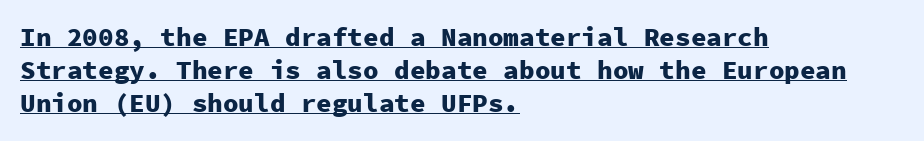
The image shows 26 px bold type, upright; set left-aligned, normal line spacing (1.27x), normal letter spacing, underlined.
